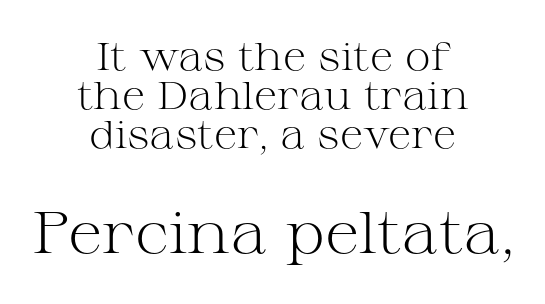
The image shows 58 px light, wide serif type, upright; set centered, tight line spacing (1.0x), normal letter spacing, not underlined; the second (bottom) block is 1.49x larger; medium stroke contrast and a medium x-height.
